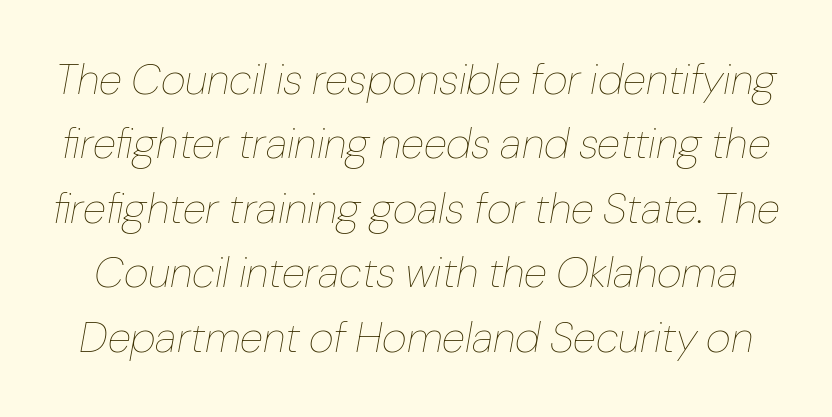
Q: Is the text bold? A: No.
Q: Is the text italic (slanted)? A: Yes, it leans right by about 10 degrees.
Q: Is the text underlined? A: No.
Q: Is the spacing between letters normal or unusually wide? A: Normal.
Q: Is the spacing between lines tight, normal or loose? A: Normal.
Q: Width (condensed, normal, or wide)? A: Normal.
Q: Stroke contrast? A: Low.
Q: x-height? A: Medium.
Q: Monospaced? A: No.
